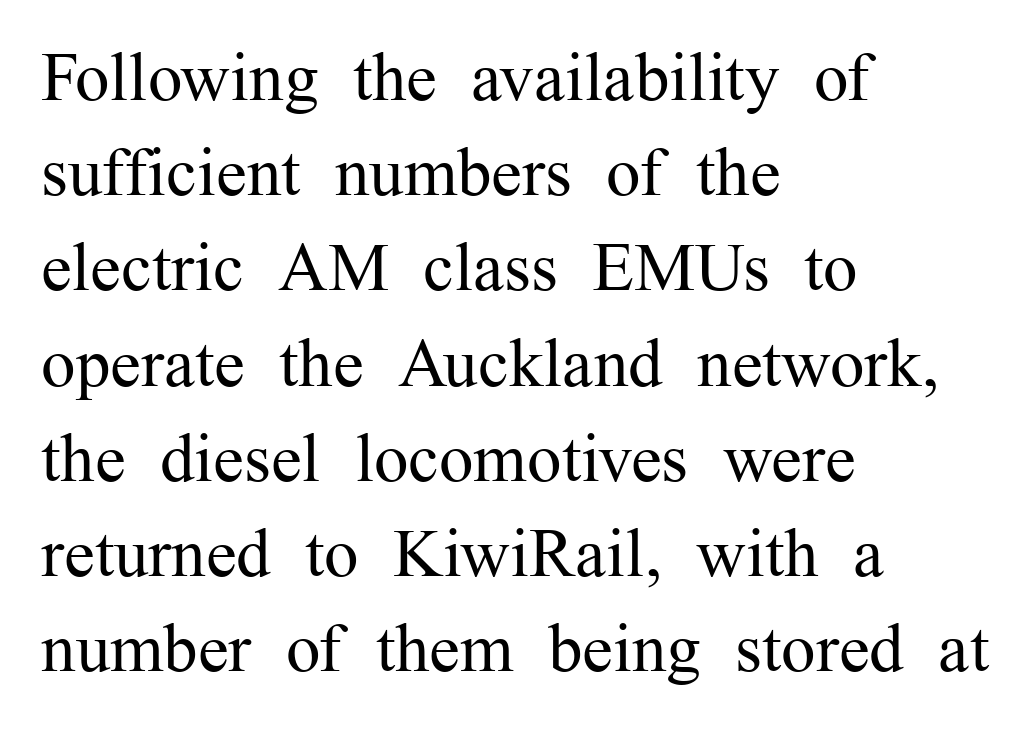
The font's upright variant was chosen for this text. No letter is thick-stroked: the sample isn't bold. Beneath every word, the page is bare. Classification — serif.
